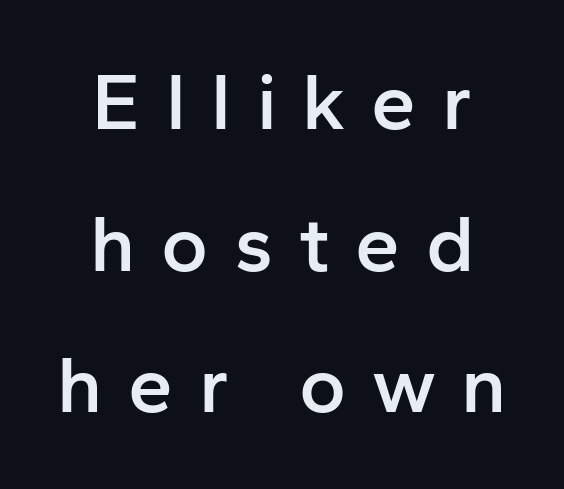
Is this a fixed-width face? No — the glyphs have proportional, varying widths. The font is running at a semibold setting, under full bold. The strip under each line holds only bare page. A sans-serif font was chosen for this passage.
